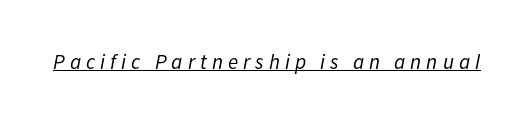
{"italic": "yes", "lean": "right", "slant_degrees": 11, "bold": "no", "underline": "yes", "letter_spacing": "wide", "letter_spacing_em": 0.24, "glyph_px": 21}
